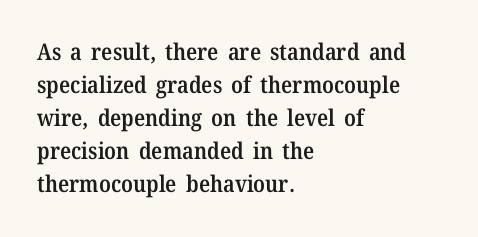
{"italic": "no", "bold": "semi", "underline": "no", "align": "left", "line_spacing": "normal", "line_spacing_ratio": 1.43, "letter_spacing": "normal", "letter_spacing_em": 0.0, "glyph_px": 23}
